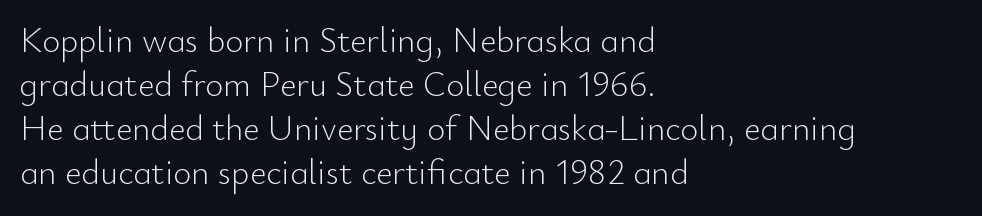
The image shows 35 px light sans-serif type, upright; set left-aligned, normal line spacing (1.26x), normal letter spacing, not underlined; low stroke contrast and a small x-height.
